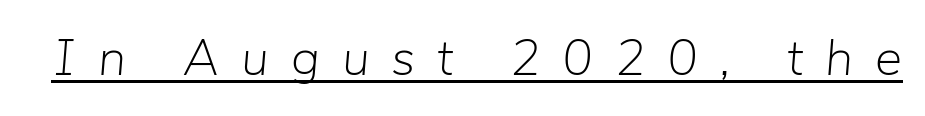
{"italic": "yes", "lean": "right", "slant_degrees": 5, "bold": "no", "weight": "light", "width": "normal", "stroke_contrast": "low", "x_height": "medium", "monospaced": "no", "underline": "yes", "letter_spacing": "wide", "letter_spacing_em": 0.43, "glyph_px": 51}
